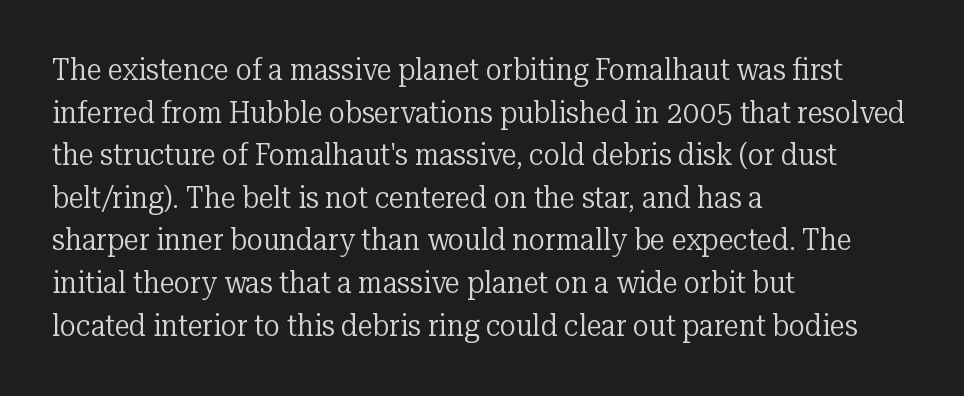
The image shows 30 px regular-weight serif type, upright; set left-aligned, normal line spacing (1.42x), normal letter spacing, not underlined; low stroke contrast and a medium x-height.
